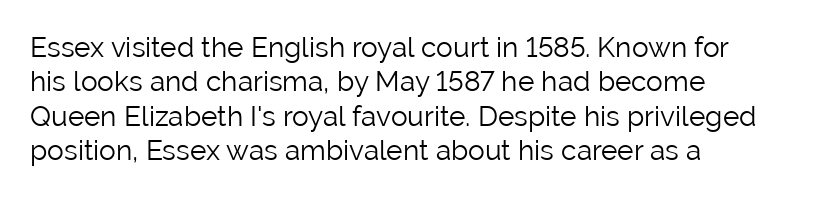
{"serif": "no", "italic": "no", "bold": "no", "weight": "light", "width": "normal", "stroke_contrast": "low", "x_height": "medium", "monospaced": "no", "underline": "no", "align": "left", "line_spacing_ratio": 1.23, "letter_spacing": "normal", "letter_spacing_em": 0.0, "glyph_px": 28}
